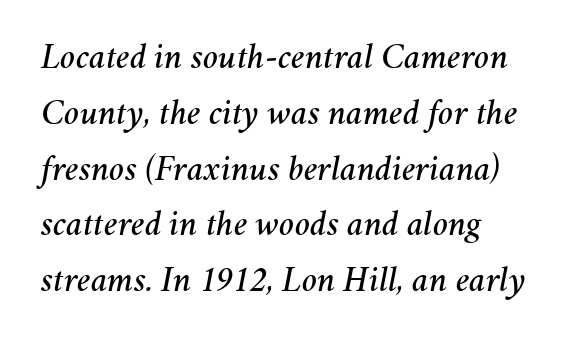
Q: Is the text italic (slanted)? A: Yes, it leans right by about 11 degrees.
Q: Is the text underlined? A: No.
Q: Is the spacing between letters normal or unusually wide? A: Normal.
Q: Is the spacing between lines tight, normal or loose? A: Normal.
Q: Width (condensed, normal, or wide)? A: Normal.
Q: Stroke contrast? A: Medium.
Q: x-height? A: Medium.
Q: Monospaced? A: No.
